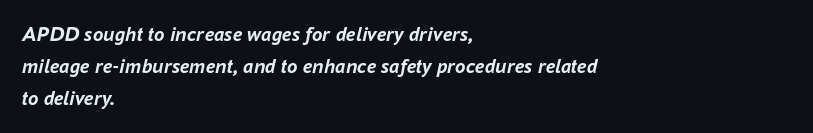
The image shows 21 px bold type, italic (leaning right); set left-aligned, normal line spacing (1.53x), normal letter spacing, not underlined.
